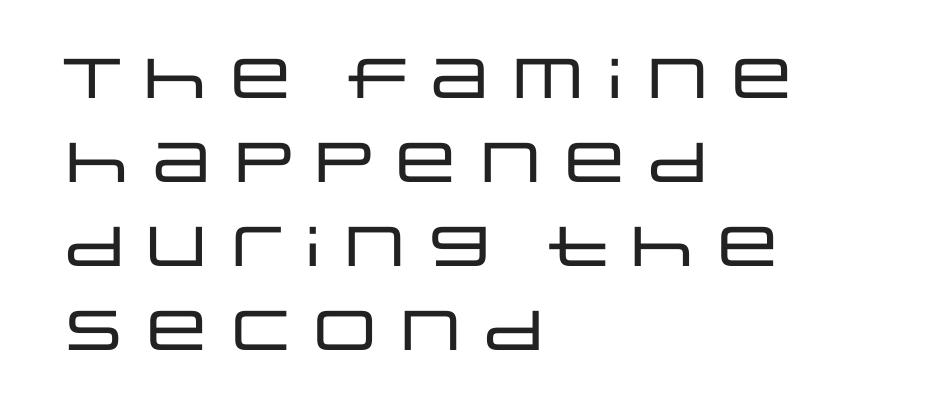
The image shows 56 px wide sans-serif type, upright; set left-aligned, normal line spacing (1.5x), normal letter spacing, not underlined; low stroke contrast and a large x-height.
